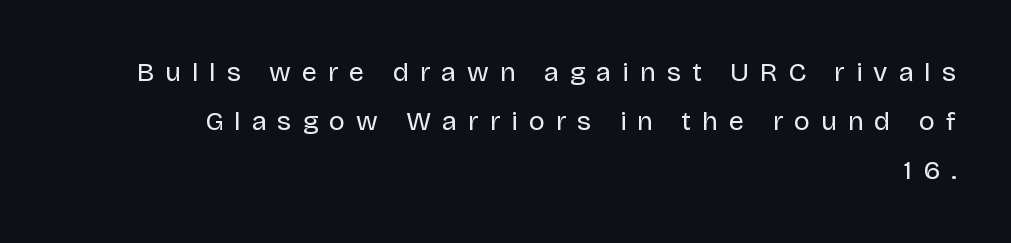
Q: Is the text bold? A: No.
Q: Is the text italic (slanted)? A: No, it is upright.
Q: Is the text underlined? A: No.
Q: How is the paragraph aligned? A: Right-aligned.
Q: Is the spacing between letters normal or unusually wide? A: Unusually wide.
